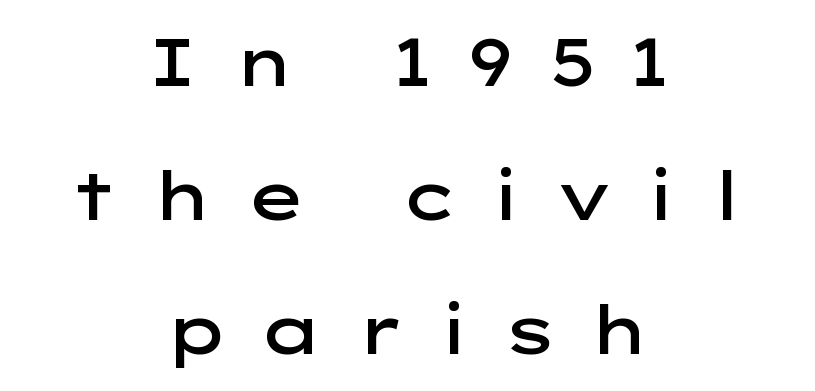
Character widths vary here, with narrow letters taking less room than wide ones. Layout note: lines centered. Designer's note — italics off, roman on. Stems and bowls a touch heavier than normal — semibold.
